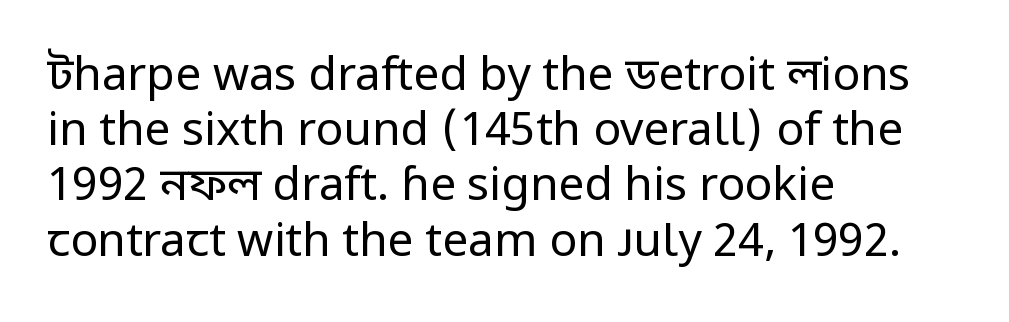
{"serif": "no", "italic": "no", "bold": "no", "weight": "regular", "width": "normal", "stroke_contrast": "low", "x_height": "medium", "monospaced": "no", "underline": "no", "align": "left", "line_spacing_ratio": 1.2, "letter_spacing": "normal", "letter_spacing_em": 0.0, "glyph_px": 46}
